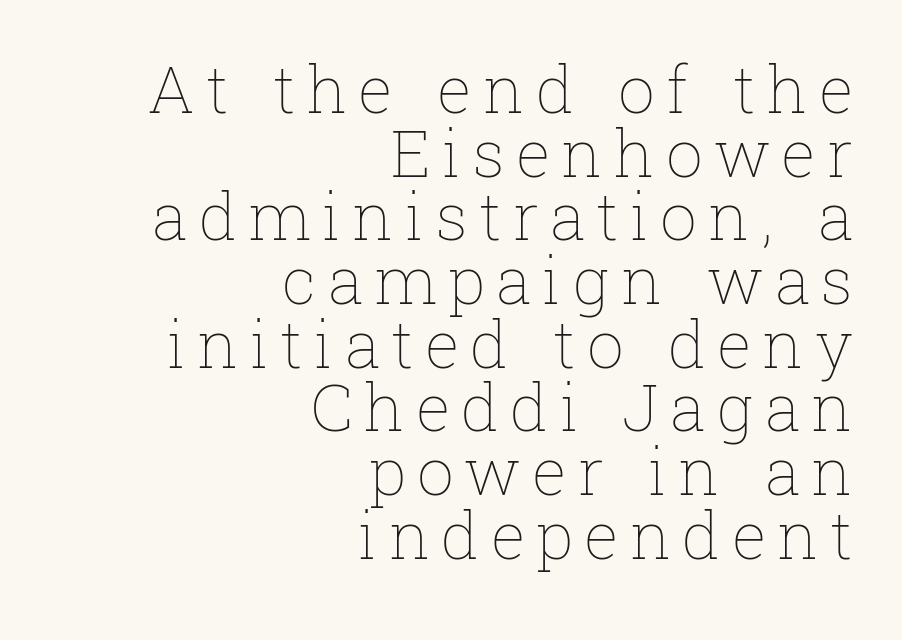
The image shows 65 px thin type, upright; set right-aligned, tight line spacing (0.98x), not underlined; low stroke contrast and a medium x-height.
